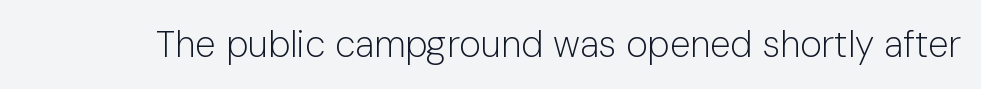
{"serif": "no", "italic": "no", "bold": "no", "weight": "light", "width": "normal", "stroke_contrast": "low", "x_height": "medium", "monospaced": "no", "underline": "no", "letter_spacing": "normal", "letter_spacing_em": 0.0, "glyph_px": 37}
